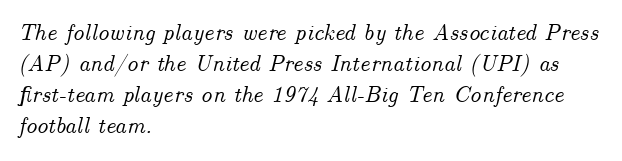
Q: Is the text italic (slanted)? A: Yes, it leans right by about 14 degrees.
Q: Is the text underlined? A: No.
Q: How is the paragraph aligned? A: Left-aligned.
Q: Is the spacing between letters normal or unusually wide? A: Normal.
Q: Is the spacing between lines tight, normal or loose? A: Normal.
